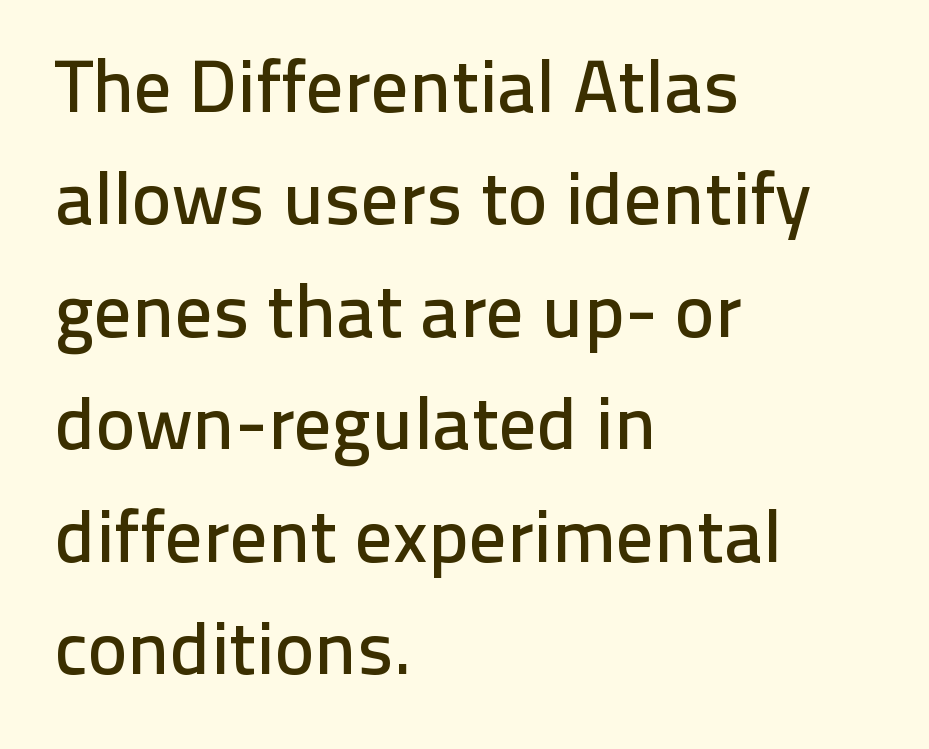
Spacing between characters is what you'd get straight out of the box. Descenders are the only things crossing below the line. The paragraph shown leans on its left margin. Characters remain perfectly vertical along every line. Line spacing here is normal.
